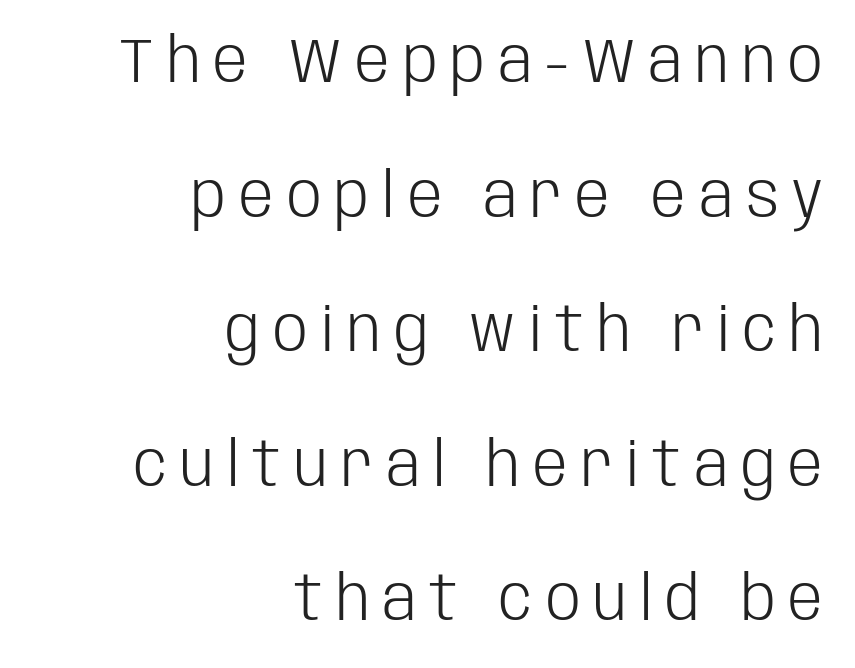
Q: Is the text bold? A: No.
Q: Is the text italic (slanted)? A: No, it is upright.
Q: Is the typeface a serif or a sans-serif typeface? A: Sans-serif.
Q: Is the text underlined? A: No.
Q: How is the paragraph aligned? A: Right-aligned.
Q: Is the spacing between letters normal or unusually wide? A: Unusually wide.
Q: Is the spacing between lines tight, normal or loose? A: Loose.
Q: Width (condensed, normal, or wide)? A: Condensed.
Q: Stroke contrast? A: Low.
Q: x-height? A: Large.
Q: Monospaced? A: No.
